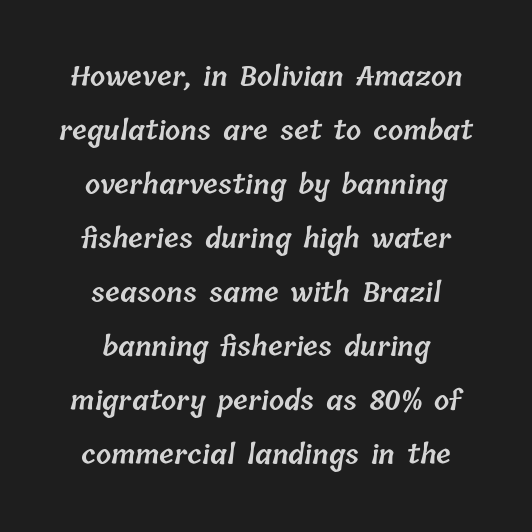
{"bold": "semi", "underline": "no", "align": "center", "line_spacing": "loose", "line_spacing_ratio": 2.0, "letter_spacing": "normal", "letter_spacing_em": 0.0, "glyph_px": 27}
